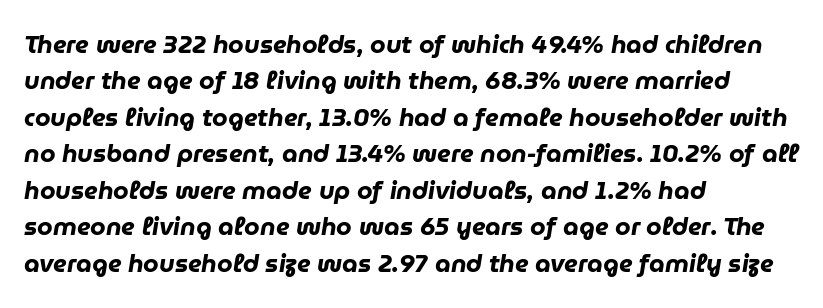
This rendering features lettering with no underline. All the whitespace from short lines collects on the right. What's the leading like? Ordinary, nothing unusual. Strokes here are thick enough to call this a true bold.
